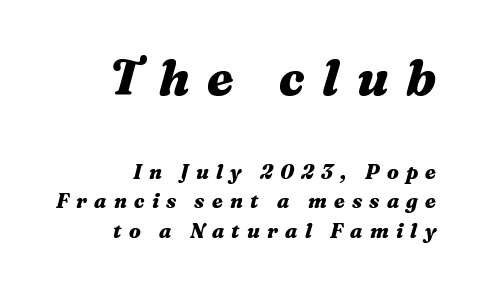
{"italic": "yes", "lean": "right", "slant_degrees": 16, "bold": "yes", "weight": "heavy", "width": "wide", "stroke_contrast": "medium", "x_height": "medium", "monospaced": "no", "underline": "no", "align": "right", "line_spacing": "normal", "line_spacing_ratio": 1.48, "letter_spacing": "wide", "letter_spacing_em": 0.36, "larger_block": "first", "size_ratio": 2.45, "glyph_px": 49}
